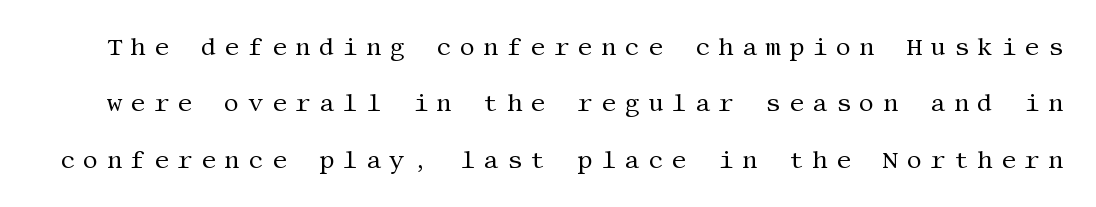
{"italic": "no", "bold": "no", "underline": "no", "line_spacing": "loose", "line_spacing_ratio": 2.35, "letter_spacing": "wide", "letter_spacing_em": 0.34, "glyph_px": 24}
